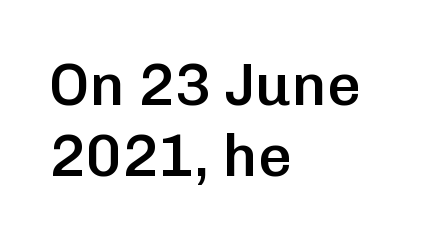
The image shows 59 px semibold sans-serif type, upright; set left-aligned, line spacing 1.2x, normal letter spacing, not underlined; low stroke contrast and a medium x-height.
